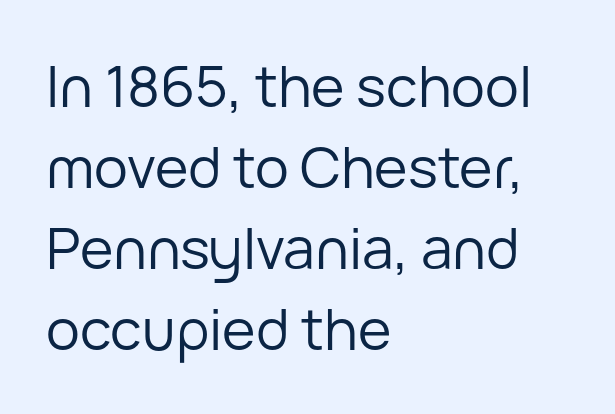
Q: Is the text bold? A: No.
Q: Is the text italic (slanted)? A: No, it is upright.
Q: Is the typeface a serif or a sans-serif typeface? A: Sans-serif.
Q: Is the text underlined? A: No.
Q: How is the paragraph aligned? A: Left-aligned.
Q: Is the spacing between letters normal or unusually wide? A: Normal.
Q: Is the spacing between lines tight, normal or loose? A: Normal.
Q: Width (condensed, normal, or wide)? A: Normal.
Q: Stroke contrast? A: Low.
Q: x-height? A: Medium.
Q: Monospaced? A: No.
